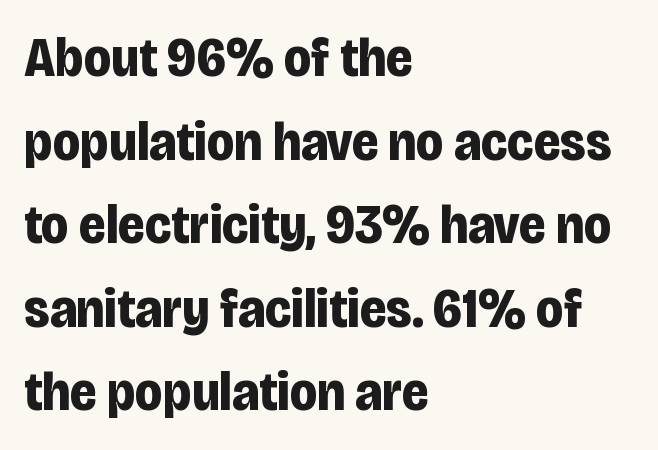
The lines are quadded left. These lines keep a tight, regular rhythm from letter to letter. Character widths vary here, with narrow letters taking less room than wide ones. Caption: bold face, heavy strokes.
